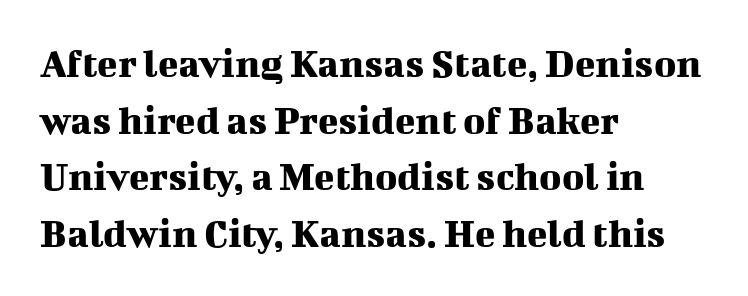
{"serif": "yes", "italic": "no", "width": "normal", "stroke_contrast": "medium", "x_height": "medium", "monospaced": "no", "underline": "no", "align": "left", "line_spacing": "normal", "line_spacing_ratio": 1.35, "letter_spacing": "normal", "letter_spacing_em": 0.0, "glyph_px": 42}
